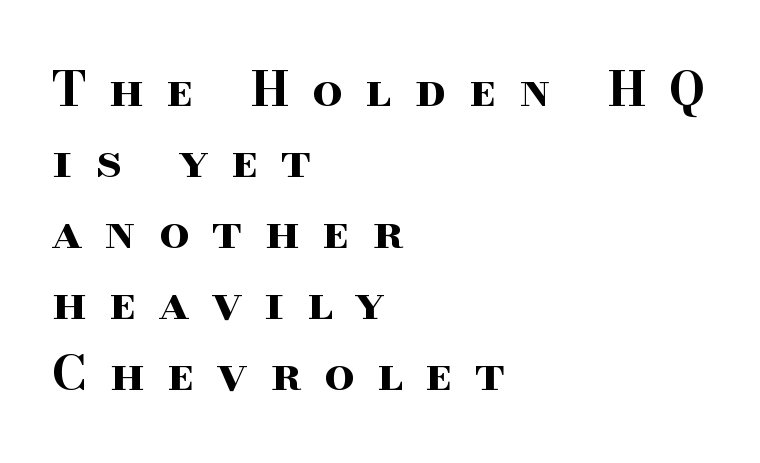
The image shows 48 px bold, wide serif type, upright; set left-aligned, normal line spacing (1.48x), unusually wide letter spacing (+0.47 em), not underlined; high stroke contrast and a small x-height.
